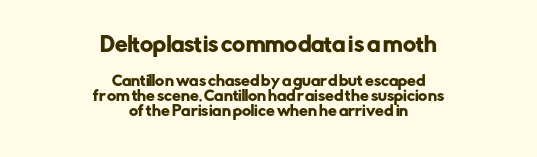
A typesetter would call this zero additional tracking. Leading is clearly below the norm, producing a dense column. Where is the straight margin? There isn't one; the lines are centered. The first block has been scaled up relative to the second. Posture: upright roman.
